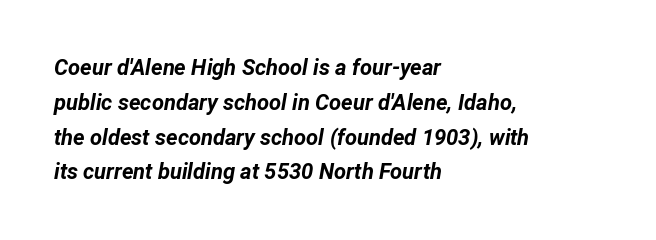
Inter-character spacing is left at the font's built-in metrics. Designer's note — italics engaged. Plenty of ink on the page — the face is bold. Line starts are locked; line ends wander. Glance below the letters and you will spot only blank space.
